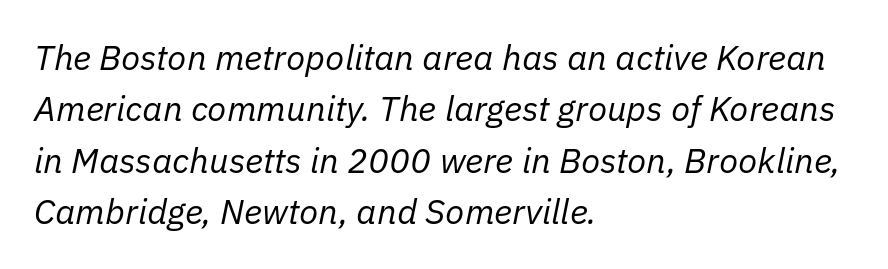
The image shows 35 px regular-weight type, italic (leaning right); set left-aligned, normal line spacing (1.47x), normal letter spacing, not underlined; low stroke contrast and a medium x-height.
